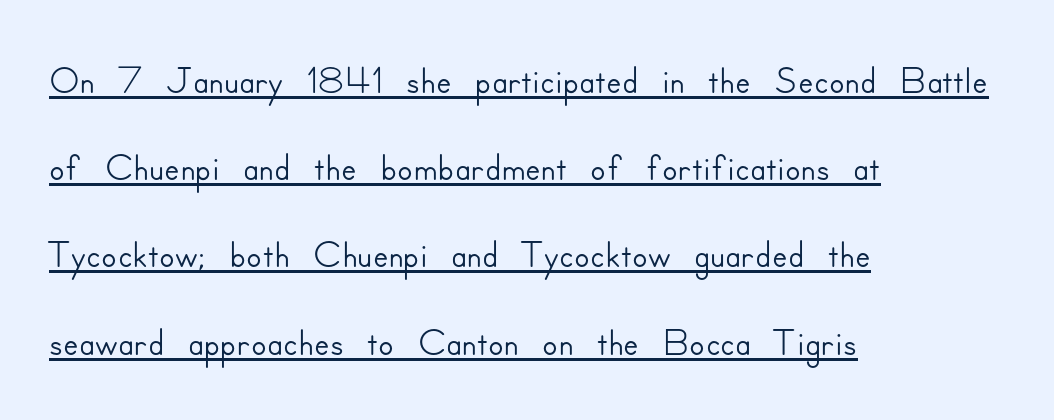
Typographically, this falls in the sans-serif category. Interline gaps are of average width in this sample. Nobody touched the tracking dial on this one. Think of a printed novel: that variable character pitch is what you see here. The specimen includes a rule beneath the text block's lines.
